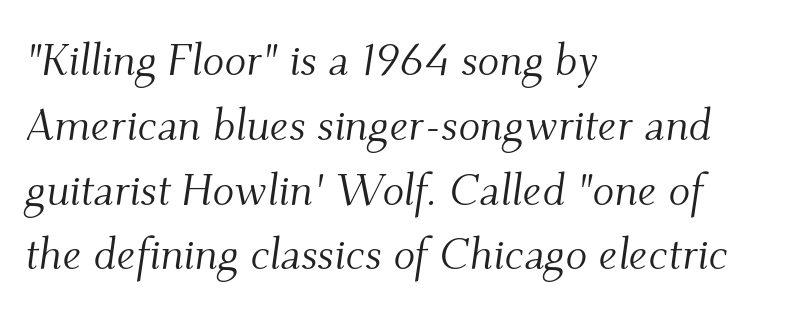
Q: Is the text bold? A: No.
Q: Is the text italic (slanted)? A: Yes, it leans right by about 9 degrees.
Q: Is the typeface a serif or a sans-serif typeface? A: Serif.
Q: Is the text underlined? A: No.
Q: How is the paragraph aligned? A: Left-aligned.
Q: Is the spacing between letters normal or unusually wide? A: Normal.
Q: Is the spacing between lines tight, normal or loose? A: Normal.
Q: Width (condensed, normal, or wide)? A: Normal.
Q: Stroke contrast? A: Medium.
Q: x-height? A: Small.
Q: Monospaced? A: No.
